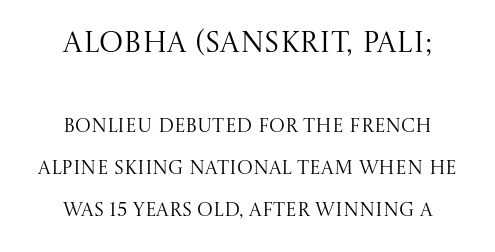
{"serif": "yes", "italic": "no", "bold": "no", "weight": "regular", "width": "normal", "stroke_contrast": "medium", "x_height": "large", "monospaced": "no", "underline": "no", "align": "center", "line_spacing": "loose", "line_spacing_ratio": 2.21, "letter_spacing": "normal", "letter_spacing_em": 0.0, "larger_block": "first", "size_ratio": 1.53, "glyph_px": 29}
